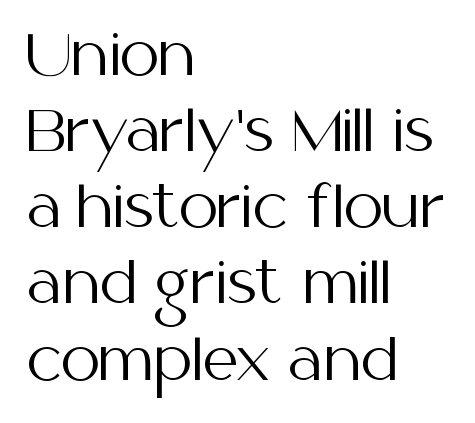
{"serif": "no", "italic": "no", "bold": "no", "weight": "regular", "width": "normal", "stroke_contrast": "medium", "x_height": "medium", "monospaced": "no", "underline": "no", "align": "left", "line_spacing": "normal", "line_spacing_ratio": 1.36, "letter_spacing": "normal", "letter_spacing_em": 0.0, "glyph_px": 56}
